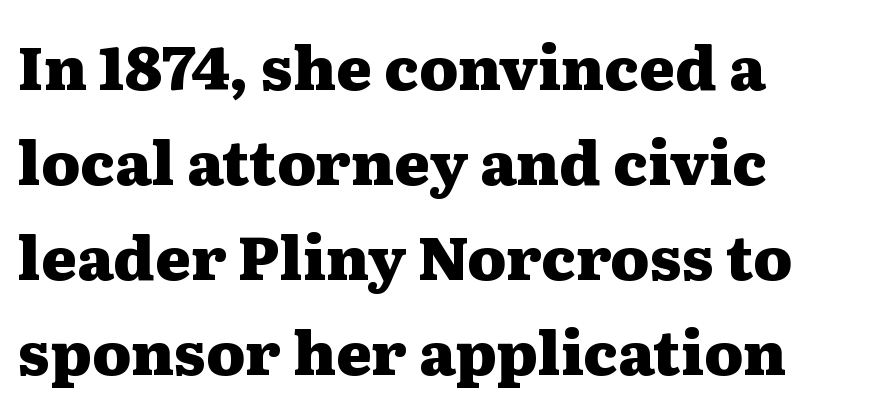
{"serif": "yes", "italic": "no", "bold": "yes", "weight": "heavy", "width": "wide", "stroke_contrast": "medium", "x_height": "medium", "monospaced": "no", "underline": "no", "align": "left", "line_spacing": "normal", "line_spacing_ratio": 1.56, "letter_spacing": "normal", "letter_spacing_em": 0.0, "glyph_px": 61}
